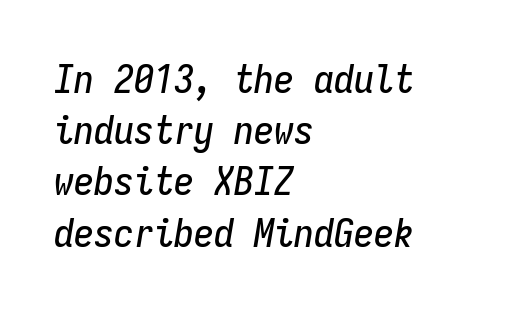
Q: Is the text italic (slanted)? A: Yes, it leans right by about 9 degrees.
Q: Is the text underlined? A: No.
Q: How is the paragraph aligned? A: Left-aligned.
Q: Is the spacing between letters normal or unusually wide? A: Normal.
Q: Is the spacing between lines tight, normal or loose? A: Normal.
Q: Width (condensed, normal, or wide)? A: Condensed.
Q: Stroke contrast? A: Low.
Q: x-height? A: Medium.
Q: Monospaced? A: Yes.
